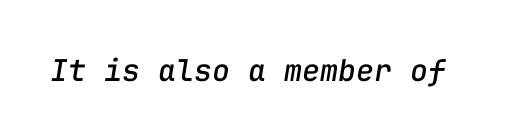
{"italic": "yes", "lean": "right", "slant_degrees": 9, "width": "normal", "stroke_contrast": "low", "x_height": "medium", "monospaced": "yes", "underline": "no", "letter_spacing": "normal", "letter_spacing_em": 0.0, "glyph_px": 30}
